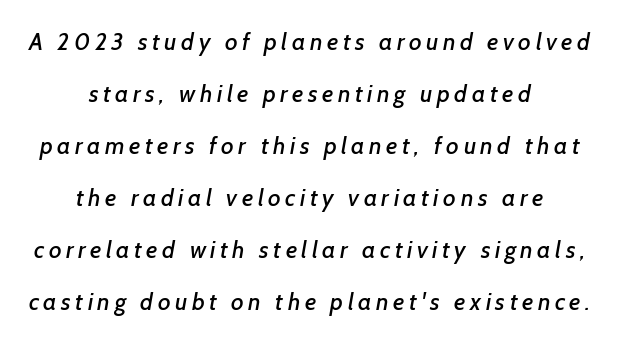
The typesetter chose a symmetrical, centered arrangement here. Regarding leading, the lines here are spaced well apart. A bare baseline throughout the passage.
